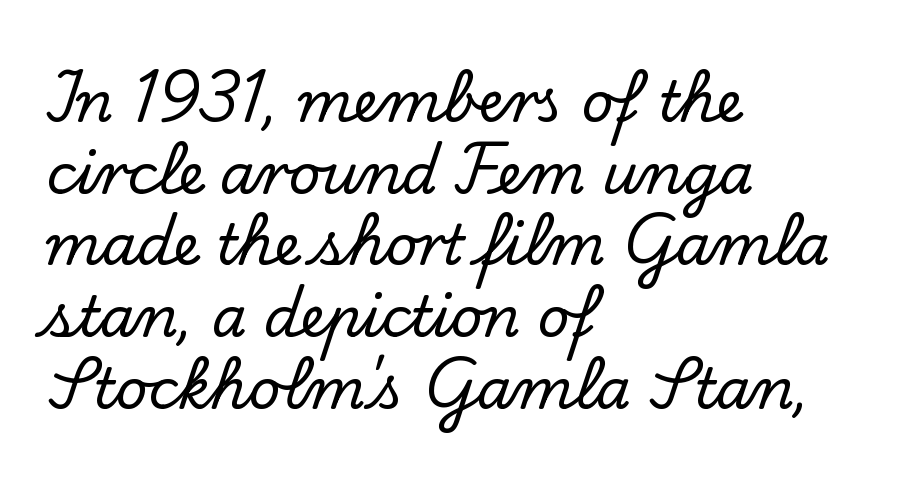
{"serif": "yes", "width": "normal", "stroke_contrast": "low", "x_height": "small", "monospaced": "no", "underline": "no", "align": "left", "line_spacing": "normal", "line_spacing_ratio": 1.28, "letter_spacing": "normal", "letter_spacing_em": 0.0, "glyph_px": 56}
